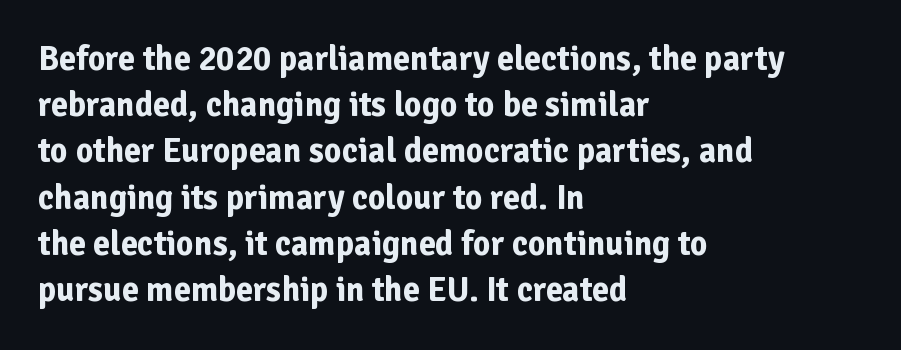
Q: Is the text bold? A: Yes.
Q: Is the text italic (slanted)? A: No, it is upright.
Q: Is the typeface a serif or a sans-serif typeface? A: Sans-serif.
Q: Is the text underlined? A: No.
Q: How is the paragraph aligned? A: Left-aligned.
Q: Is the spacing between letters normal or unusually wide? A: Normal.
Q: Is the spacing between lines tight, normal or loose? A: Normal.
Q: Width (condensed, normal, or wide)? A: Normal.
Q: Stroke contrast? A: Low.
Q: x-height? A: Medium.
Q: Monospaced? A: No.
